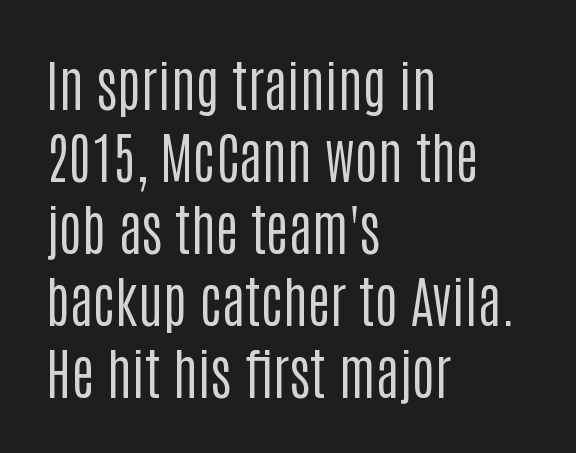
Q: Is the text bold? A: No.
Q: Is the text italic (slanted)? A: No, it is upright.
Q: Is the typeface a serif or a sans-serif typeface? A: Sans-serif.
Q: Is the text underlined? A: No.
Q: How is the paragraph aligned? A: Left-aligned.
Q: Is the spacing between letters normal or unusually wide? A: Normal.
Q: Is the spacing between lines tight, normal or loose? A: Normal.
Q: Width (condensed, normal, or wide)? A: Condensed.
Q: Stroke contrast? A: Low.
Q: x-height? A: Large.
Q: Monospaced? A: No.
